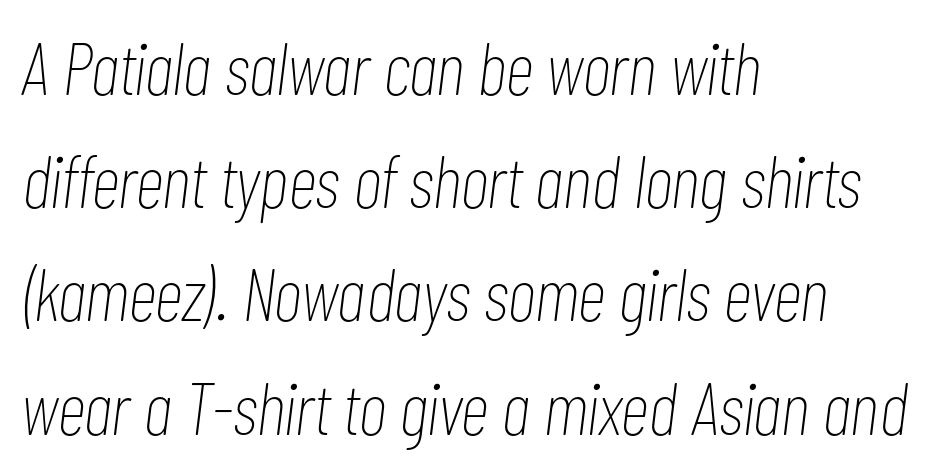
Q: Is the text bold? A: No.
Q: Is the text italic (slanted)? A: Yes, it leans right by about 7 degrees.
Q: Is the text underlined? A: No.
Q: How is the paragraph aligned? A: Left-aligned.
Q: Is the spacing between letters normal or unusually wide? A: Normal.
Q: Is the spacing between lines tight, normal or loose? A: Normal.
Q: Width (condensed, normal, or wide)? A: Condensed.
Q: Stroke contrast? A: Low.
Q: x-height? A: Medium.
Q: Monospaced? A: No.
